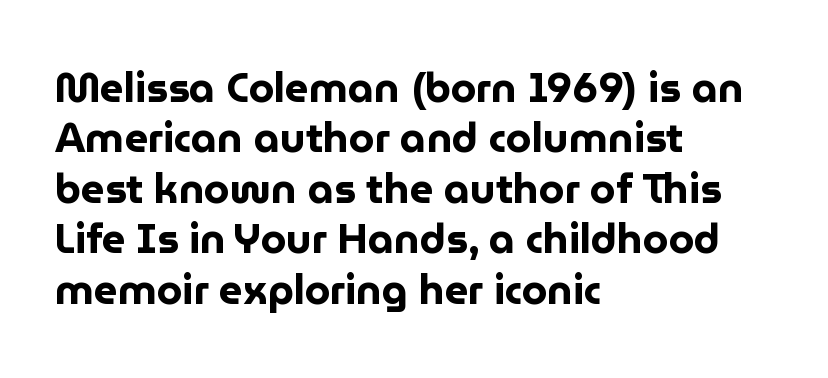
Q: Is the text bold? A: Yes.
Q: Is the text italic (slanted)? A: No, it is upright.
Q: Is the typeface a serif or a sans-serif typeface? A: Sans-serif.
Q: Is the text underlined? A: No.
Q: How is the paragraph aligned? A: Left-aligned.
Q: Is the spacing between letters normal or unusually wide? A: Normal.
Q: Width (condensed, normal, or wide)? A: Normal.
Q: Stroke contrast? A: Low.
Q: x-height? A: Medium.
Q: Monospaced? A: No.
